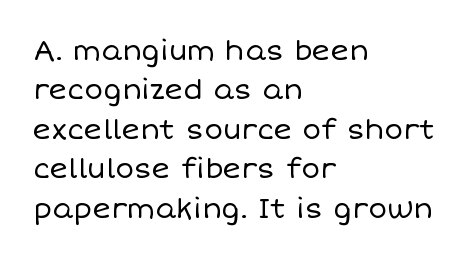
{"italic": "no", "bold": "no", "weight": "regular", "width": "normal", "stroke_contrast": "low", "x_height": "large", "monospaced": "no", "underline": "no", "align": "left", "line_spacing": "normal", "line_spacing_ratio": 1.41, "letter_spacing": "normal", "letter_spacing_em": 0.0, "glyph_px": 28}
